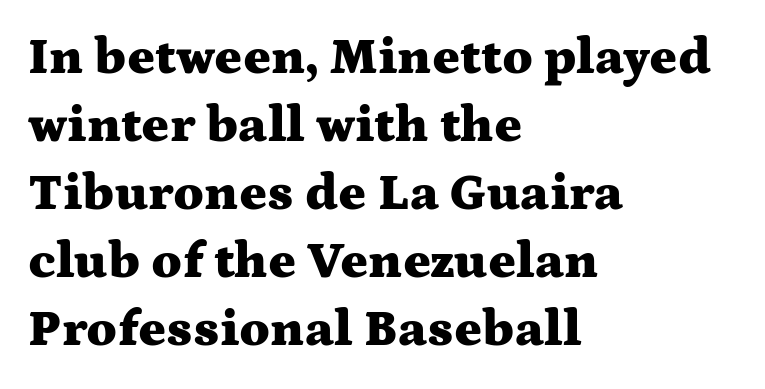
Q: Is the text bold? A: Yes.
Q: Is the text italic (slanted)? A: No, it is upright.
Q: Is the typeface a serif or a sans-serif typeface? A: Serif.
Q: Is the text underlined? A: No.
Q: How is the paragraph aligned? A: Left-aligned.
Q: Is the spacing between letters normal or unusually wide? A: Normal.
Q: Is the spacing between lines tight, normal or loose? A: Normal.
Q: Width (condensed, normal, or wide)? A: Wide.
Q: Stroke contrast? A: Medium.
Q: x-height? A: Medium.
Q: Monospaced? A: No.
